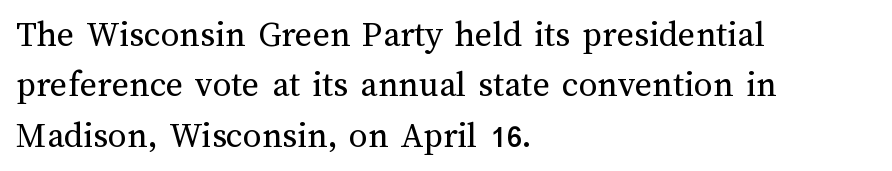
Stems here are at most as thick as an everyday book face. The paragraph shown leans on its left margin. Clear beneath every line of the passage. Style check: upright.
